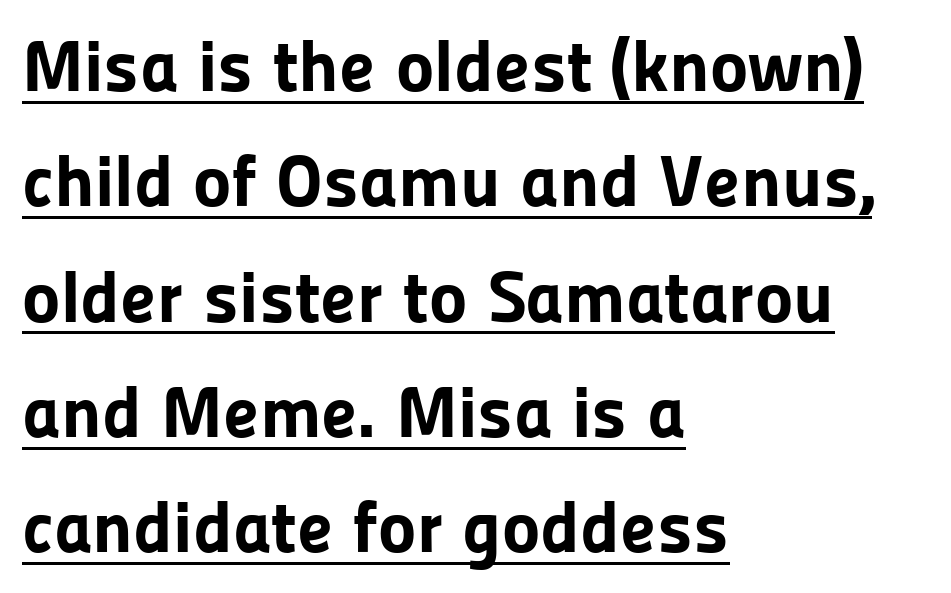
The image shows 73 px bold sans-serif type, upright; set left-aligned, normal line spacing (1.58x), normal letter spacing, underlined; low stroke contrast and a medium x-height.
